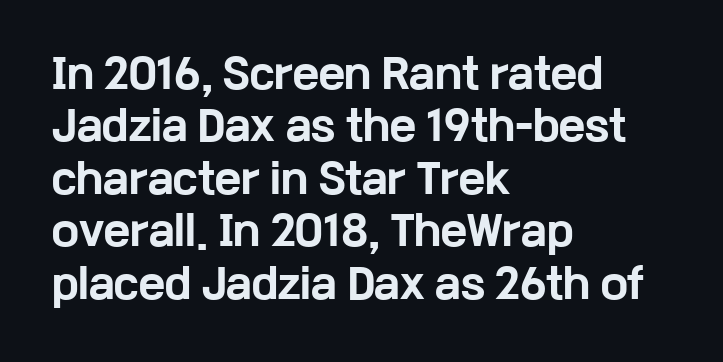
Q: Is the text bold? A: Yes.
Q: Is the text italic (slanted)? A: No, it is upright.
Q: Is the typeface a serif or a sans-serif typeface? A: Sans-serif.
Q: Is the text underlined? A: No.
Q: How is the paragraph aligned? A: Left-aligned.
Q: Is the spacing between letters normal or unusually wide? A: Normal.
Q: Is the spacing between lines tight, normal or loose? A: Normal.
Q: Width (condensed, normal, or wide)? A: Wide.
Q: Stroke contrast? A: Low.
Q: x-height? A: Medium.
Q: Monospaced? A: No.
